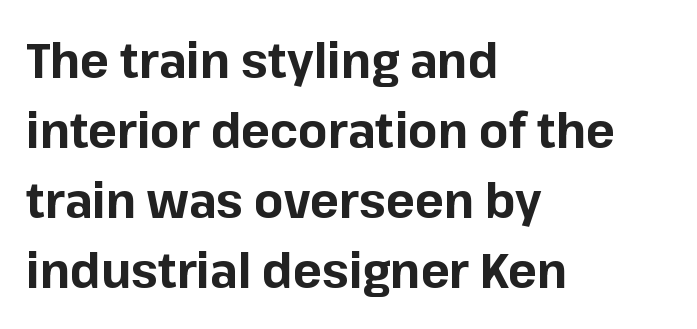
The passage shown is not underscored anywhere. The vertical gap from one line to the next is medium. Each letter's strokes conclude bluntly, with no projecting serifs. A typesetter would call this proportional, since set widths differ per character. These lines are set flush left with a ragged right edge.
